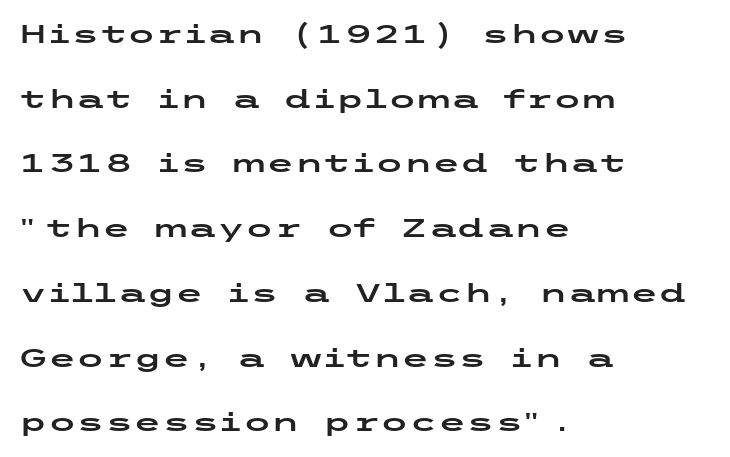
The image shows 26 px text type, upright; set left-aligned, loose line spacing (2.49x), normal letter spacing, not underlined.
